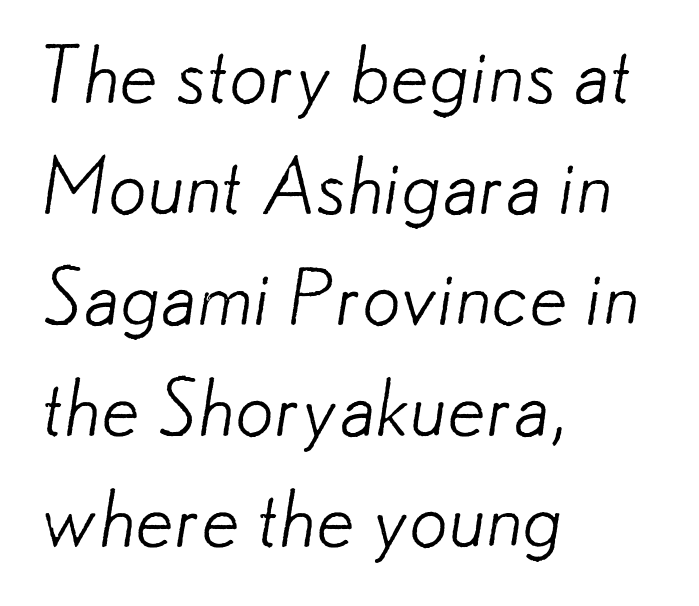
{"serif": "no", "bold": "no", "weight": "light", "width": "normal", "stroke_contrast": "low", "x_height": "small", "monospaced": "no", "underline": "no", "align": "left", "line_spacing": "normal", "line_spacing_ratio": 1.44, "letter_spacing": "normal", "letter_spacing_em": 0.0, "glyph_px": 77}
